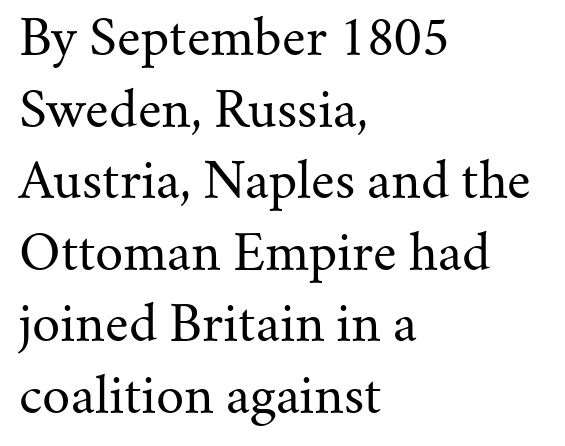
The image shows 49 px regular-weight serif type, upright; set left-aligned, normal line spacing (1.46x), normal letter spacing, not underlined; medium stroke contrast and a small x-height.
